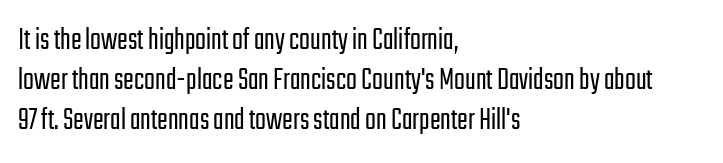
The image shows 32 px light, condensed sans-serif type, upright; set left-aligned, normal line spacing (1.25x), normal letter spacing, not underlined; low stroke contrast and a medium x-height.
